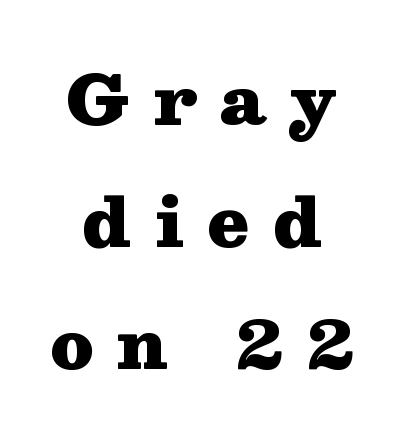
Unmarked baselines from the first word to the last. There is plenty of visible air inserted between adjacent glyphs. Think of a printed novel: that variable character pitch is what you see here. Posture: straight, roman, zero tilt. Every row of glyphs is offset so its center matches the block's center.
